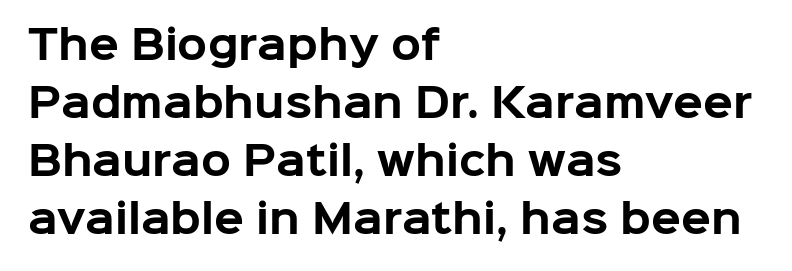
Q: Is the text bold? A: Yes.
Q: Is the text italic (slanted)? A: No, it is upright.
Q: Is the typeface a serif or a sans-serif typeface? A: Sans-serif.
Q: Is the text underlined? A: No.
Q: How is the paragraph aligned? A: Left-aligned.
Q: Is the spacing between letters normal or unusually wide? A: Normal.
Q: Is the spacing between lines tight, normal or loose? A: Normal.
Q: Width (condensed, normal, or wide)? A: Normal.
Q: Stroke contrast? A: Low.
Q: x-height? A: Medium.
Q: Monospaced? A: No.
